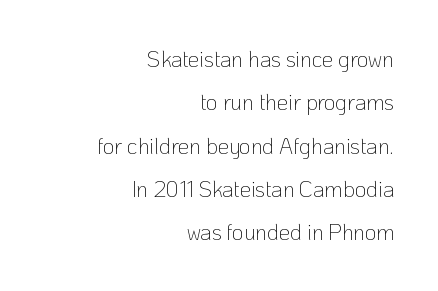
The specimen reads as upright at a glance. Interline gaps are noticeably wide in this sample. Anything drawn beneath the words? Only blank space. This rendering uses right alignment, leaving the left contour irregular.
